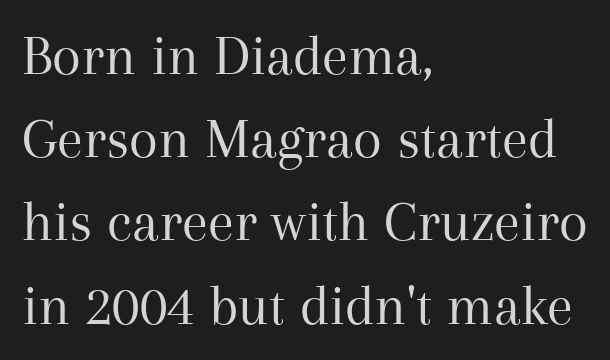
The font family rendered here belongs to the serif group. Standard letterfit; no display-style spreading of the glyphs. Horizontally, the lines are justified to the leading edge only. Vertically, the passage feels balanced, rows spaced as you'd expect.
